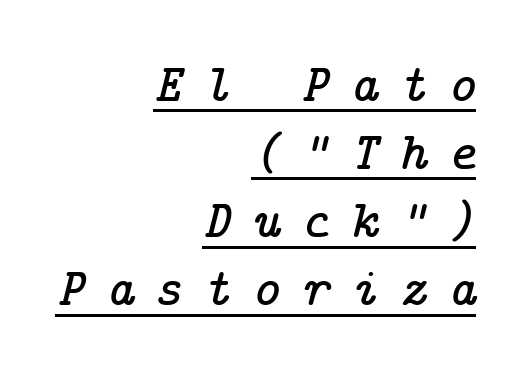
Q: Is the text italic (slanted)? A: Yes, it leans right by about 14 degrees.
Q: Is the typeface a serif or a sans-serif typeface? A: Serif.
Q: Is the text underlined? A: Yes.
Q: How is the paragraph aligned? A: Right-aligned.
Q: Is the spacing between letters normal or unusually wide? A: Unusually wide.
Q: Is the spacing between lines tight, normal or loose? A: Normal.
Q: Width (condensed, normal, or wide)? A: Normal.
Q: Stroke contrast? A: Low.
Q: x-height? A: Medium.
